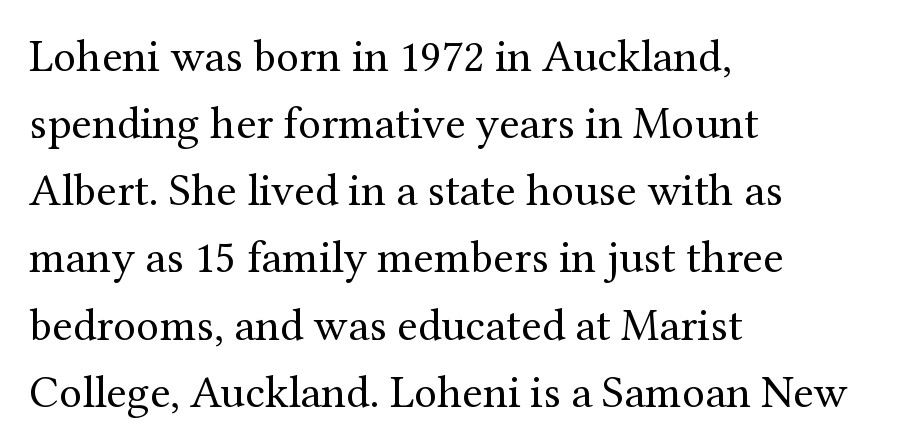
{"serif": "yes", "italic": "no", "bold": "no", "weight": "regular", "width": "normal", "stroke_contrast": "medium", "x_height": "medium", "monospaced": "no", "underline": "no", "align": "left", "line_spacing": "normal", "line_spacing_ratio": 1.46, "letter_spacing": "normal", "letter_spacing_em": 0.0, "glyph_px": 46}
